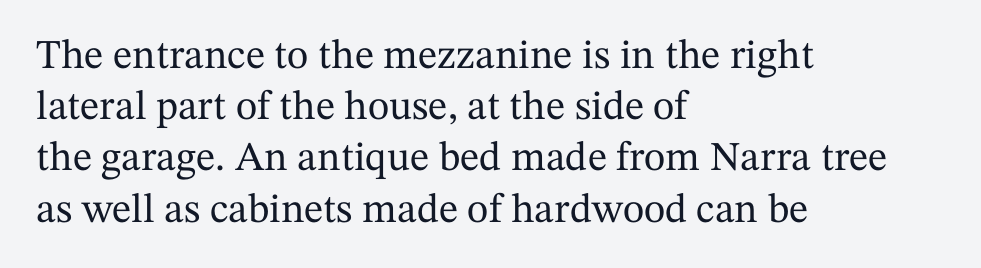
Q: Is the text italic (slanted)? A: No, it is upright.
Q: Is the typeface a serif or a sans-serif typeface? A: Serif.
Q: Is the text underlined? A: No.
Q: How is the paragraph aligned? A: Left-aligned.
Q: Is the spacing between letters normal or unusually wide? A: Normal.
Q: Is the spacing between lines tight, normal or loose? A: Normal.
Q: Width (condensed, normal, or wide)? A: Normal.
Q: Stroke contrast? A: Medium.
Q: x-height? A: Medium.
Q: Monospaced? A: No.
